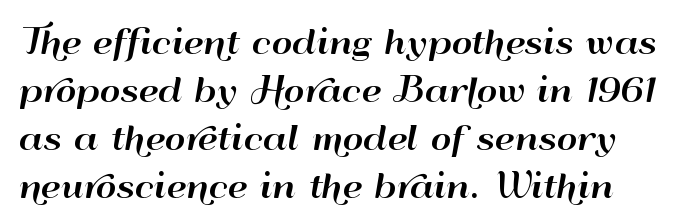
{"serif": "no", "width": "wide", "stroke_contrast": "high", "x_height": "small", "monospaced": "no", "underline": "no", "line_spacing": "normal", "line_spacing_ratio": 1.5, "letter_spacing": "normal", "letter_spacing_em": 0.0, "glyph_px": 32}
